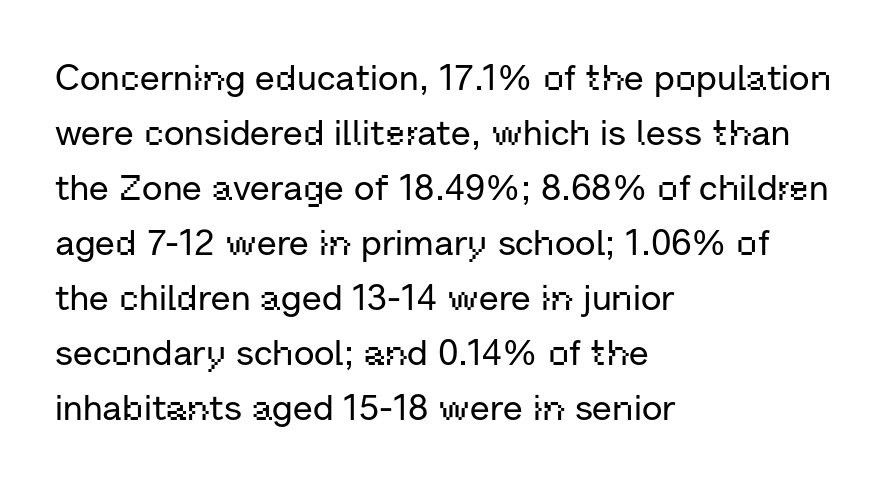
Looks like regular typesetting: each glyph gets only the width it needs. Compared with a centered layout, this one pins lines to the left instead. The gaps between neighbouring characters are ordinary and unremarkable. When letters stand straight like this, we call the style roman or upright. Plain, unruled lines of type.
